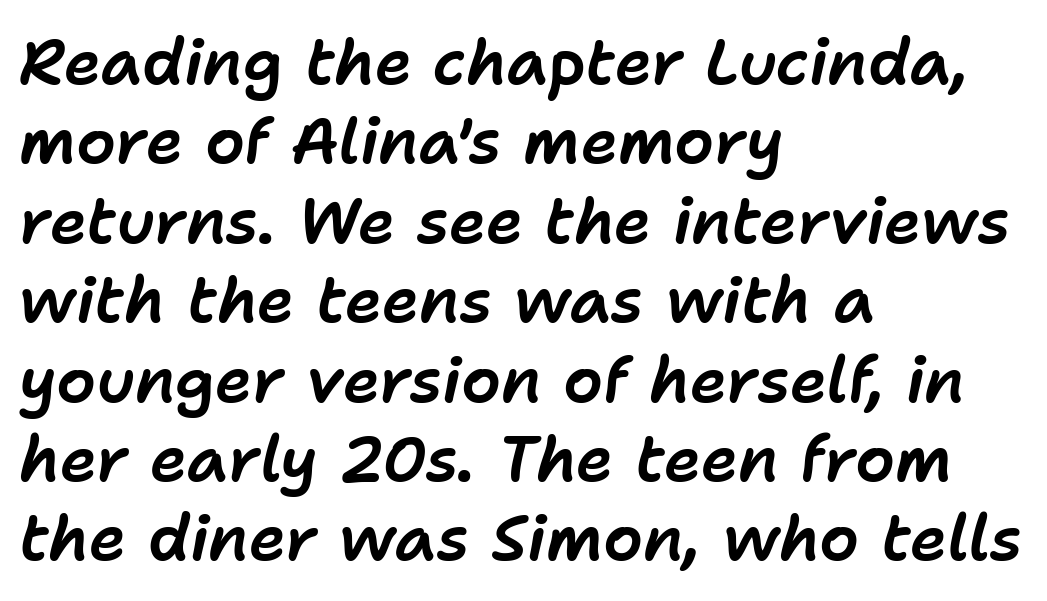
{"italic": "yes", "lean": "right", "slant_degrees": 11, "width": "normal", "stroke_contrast": "low", "x_height": "medium", "monospaced": "no", "underline": "no", "align": "left", "line_spacing": "normal", "line_spacing_ratio": 1.26, "letter_spacing": "normal", "letter_spacing_em": 0.0, "glyph_px": 63}
